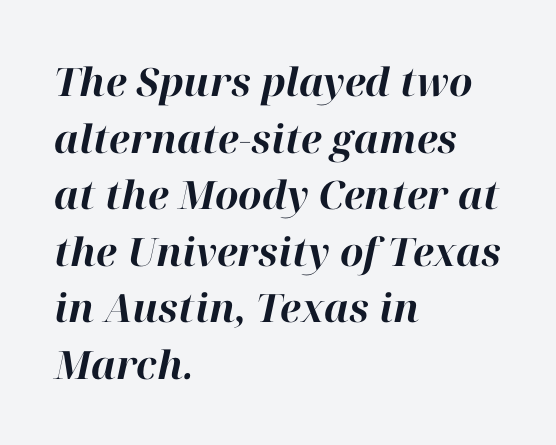
The image shows 39 px bold type, italic (leaning right); set left-aligned, normal line spacing (1.45x), normal letter spacing, not underlined; high stroke contrast and a medium x-height.
